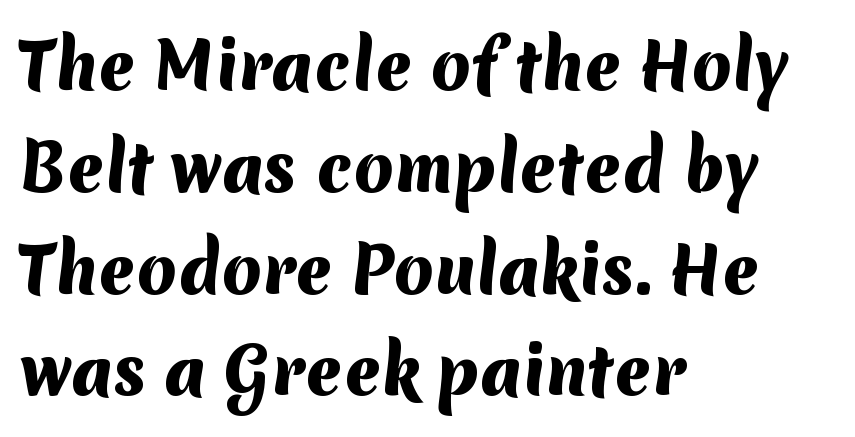
Does the weight exceed regular? Yes, all the way to bold. What stands out about the letter spacing? Nothing — it is the standard amount. Does the copy run flush right? No — it runs flush left. Note the varied advance widths — an 'i' is clearly narrower than an 'm'. How would I describe the line gaps? Plain and ordinary.
